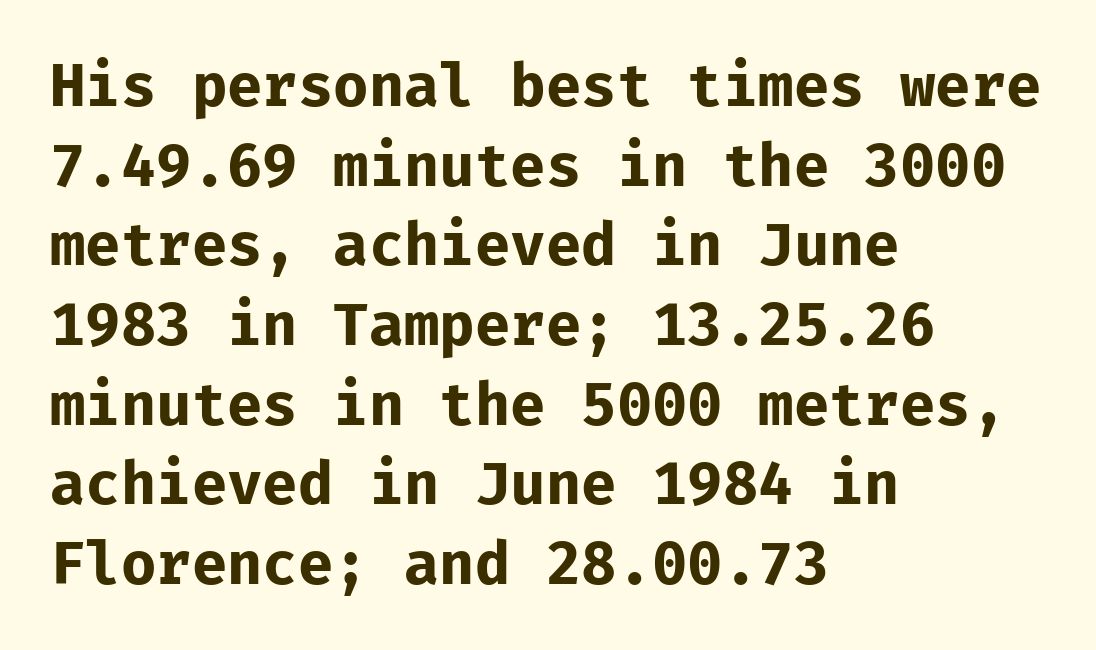
Q: Is the text bold? A: Yes.
Q: Is the text italic (slanted)? A: No, it is upright.
Q: Is the typeface a serif or a sans-serif typeface? A: Sans-serif.
Q: Is the text underlined? A: No.
Q: How is the paragraph aligned? A: Left-aligned.
Q: Is the spacing between letters normal or unusually wide? A: Normal.
Q: Is the spacing between lines tight, normal or loose? A: Normal.
Q: Width (condensed, normal, or wide)? A: Normal.
Q: Stroke contrast? A: Low.
Q: x-height? A: Medium.
Q: Monospaced? A: Yes.
